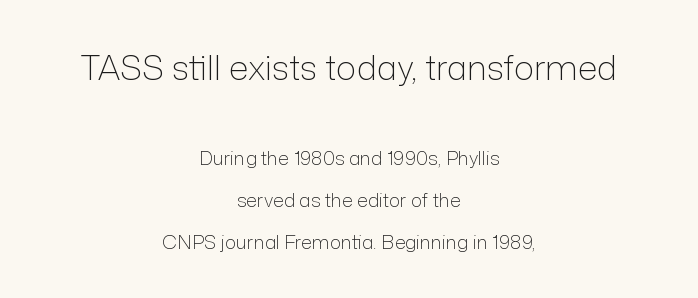
There is no visible air inserted between adjacent glyphs. Visually the block forms a symmetrical silhouette, jagged on both flanks. Ordinary non-slanted type is in use. Serifs: no, the terminals of the letterforms are clean. Glance below the letters and you will spot only blank space.
